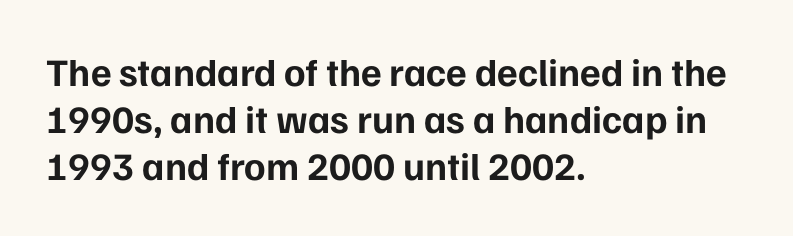
Q: Is the text bold? A: Yes.
Q: Is the text italic (slanted)? A: No, it is upright.
Q: Is the typeface a serif or a sans-serif typeface? A: Sans-serif.
Q: Is the text underlined? A: No.
Q: How is the paragraph aligned? A: Left-aligned.
Q: Is the spacing between letters normal or unusually wide? A: Normal.
Q: Width (condensed, normal, or wide)? A: Normal.
Q: Stroke contrast? A: Low.
Q: x-height? A: Medium.
Q: Monospaced? A: No.
